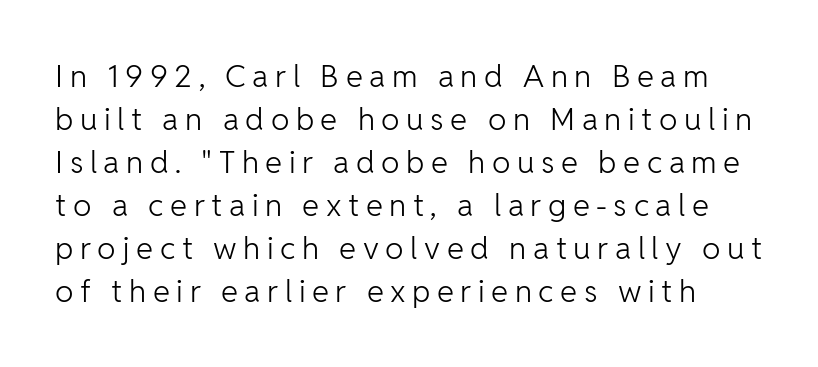
Q: Is the text bold? A: No.
Q: Is the text italic (slanted)? A: No, it is upright.
Q: Is the typeface a serif or a sans-serif typeface? A: Sans-serif.
Q: Is the text underlined? A: No.
Q: Is the spacing between letters normal or unusually wide? A: Unusually wide.
Q: Is the spacing between lines tight, normal or loose? A: Normal.
Q: Width (condensed, normal, or wide)? A: Normal.
Q: Stroke contrast? A: Low.
Q: x-height? A: Medium.
Q: Monospaced? A: No.
